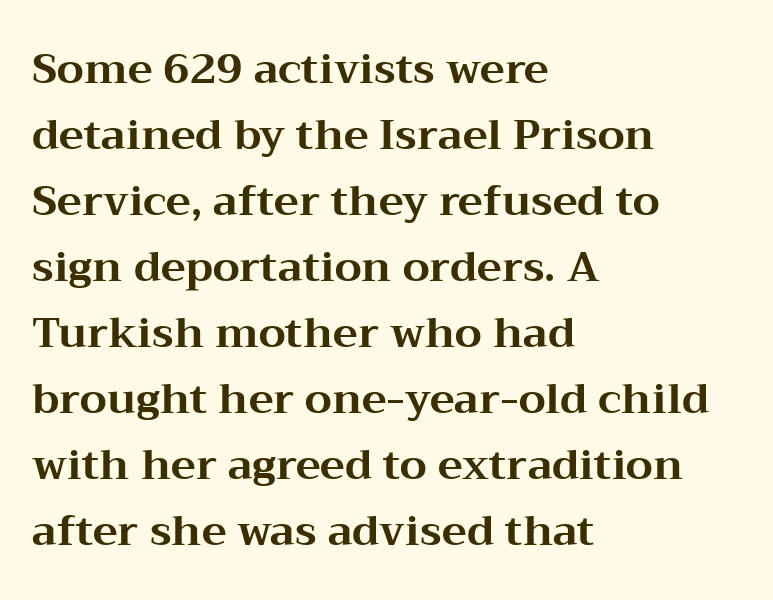
{"serif": "yes", "italic": "no", "bold": "yes", "weight": "bold", "width": "wide", "stroke_contrast": "medium", "x_height": "medium", "monospaced": "no", "underline": "no", "align": "left", "line_spacing": "normal", "line_spacing_ratio": 1.57, "letter_spacing": "normal", "letter_spacing_em": 0.0, "glyph_px": 42}
